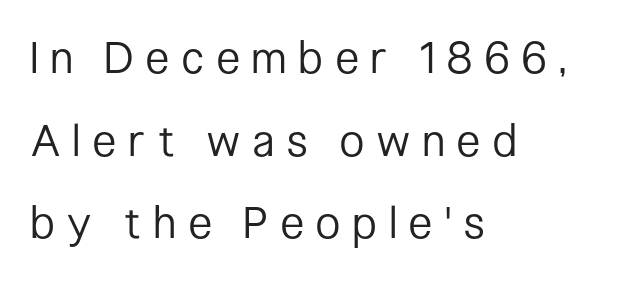
The image shows 44 px regular-weight, condensed sans-serif type, upright; set left-aligned, line spacing 1.88x, unusually wide letter spacing (+0.3 em), not underlined; low stroke contrast and a medium x-height.
